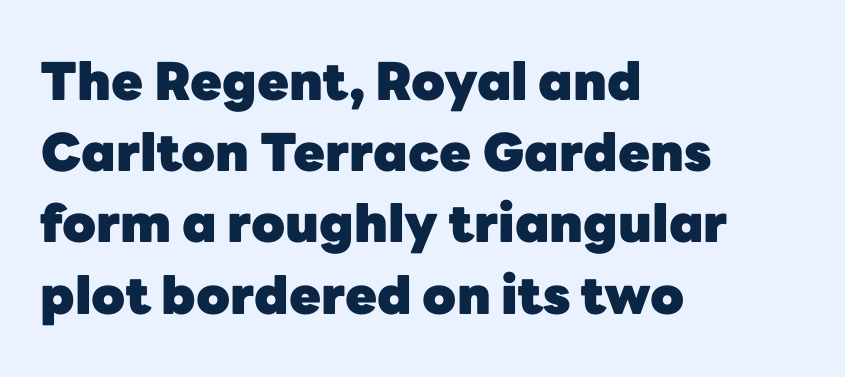
Think of a printed novel: that variable character pitch is what you see here. Short note: letters normally spaced. Decoration check: the copy has no underline. Each glyph is drawn with heavy, bold strokes. If you drew a ruler down the left edge, every line would touch it.
